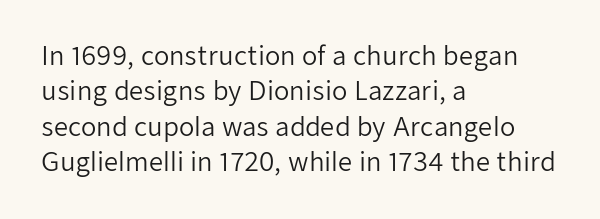
{"italic": "no", "bold": "no", "underline": "no", "align": "left", "line_spacing": "normal", "line_spacing_ratio": 1.42, "letter_spacing": "normal", "letter_spacing_em": 0.0, "glyph_px": 25}
